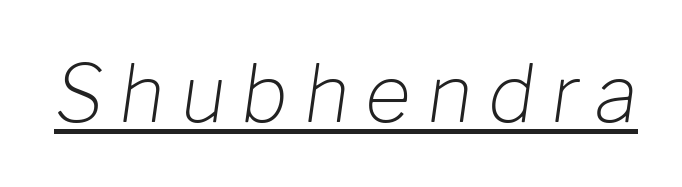
Q: Is the text bold? A: No.
Q: Is the text italic (slanted)? A: Yes, it leans right by about 8 degrees.
Q: Is the text underlined? A: Yes.
Q: Is the spacing between letters normal or unusually wide? A: Unusually wide.
Q: Width (condensed, normal, or wide)? A: Normal.
Q: Stroke contrast? A: Low.
Q: x-height? A: Medium.
Q: Monospaced? A: No.
